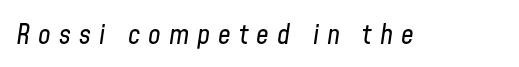
Q: Is the text bold? A: No.
Q: Is the text italic (slanted)? A: Yes, it leans right by about 8 degrees.
Q: Is the text underlined? A: No.
Q: Is the spacing between letters normal or unusually wide? A: Unusually wide.
Q: Width (condensed, normal, or wide)? A: Condensed.
Q: Stroke contrast? A: Low.
Q: x-height? A: Medium.
Q: Monospaced? A: No.
